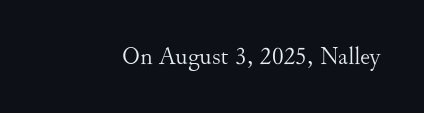
The rendering keeps characters at their native spacing. The font sits on the lighter half of the weight spectrum, regular included. Quick note: underline off. Is there any slant? The stems are plumb.
